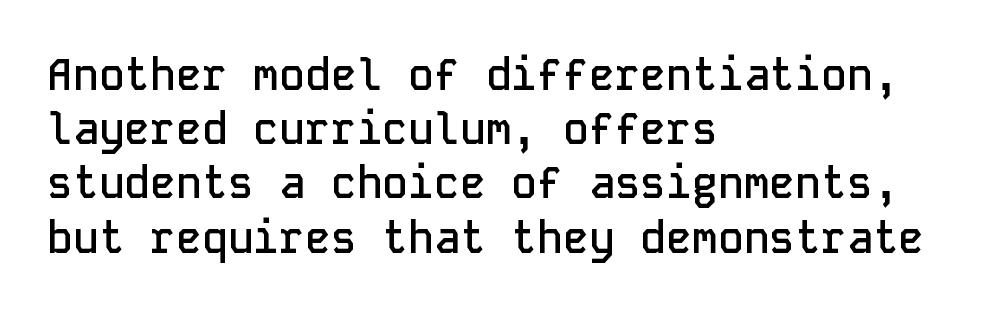
Vertically, the passage feels balanced, rows spaced as you'd expect. In terms of letterform style, serifs are entirely absent. The passage shown is typed in a monospace face where columns stay perfectly aligned. This is the in-between weight designers call semibold or demi. Reading down the block, your eye returns to a fixed left position each line. Bare-footed words on every line.
